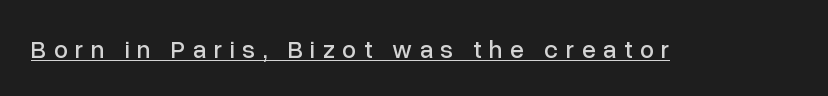
{"italic": "no", "underline": "yes", "letter_spacing": "wide", "letter_spacing_em": 0.3, "glyph_px": 25}
